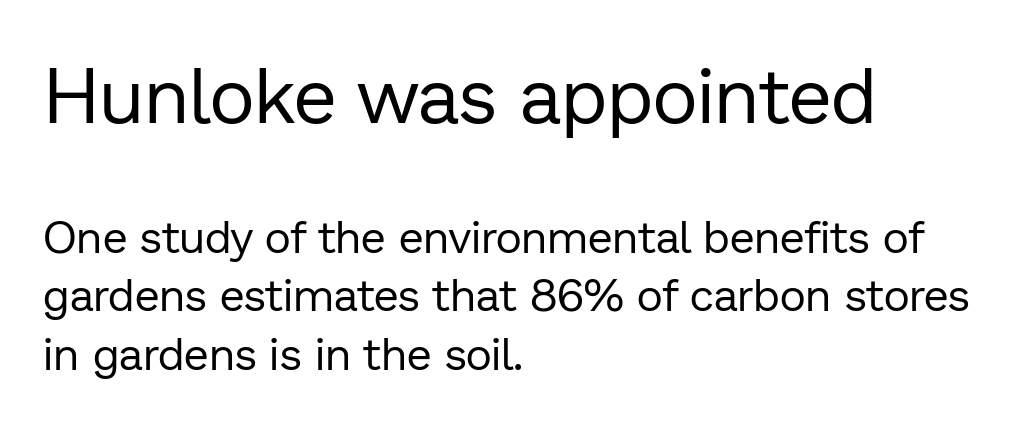
{"serif": "no", "italic": "no", "bold": "no", "weight": "regular", "width": "normal", "stroke_contrast": "low", "x_height": "medium", "monospaced": "no", "underline": "no", "align": "left", "line_spacing": "normal", "line_spacing_ratio": 1.3, "letter_spacing": "normal", "letter_spacing_em": 0.0, "larger_block": "first", "size_ratio": 1.73, "glyph_px": 78}
